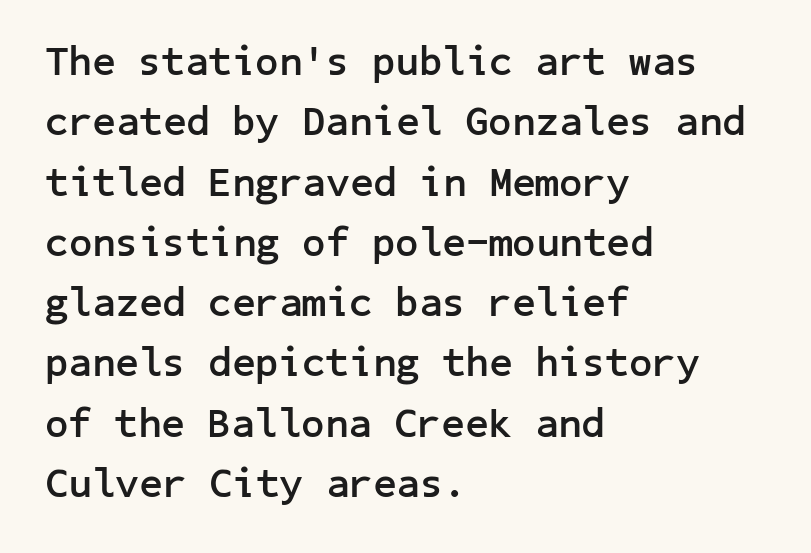
{"serif": "no", "italic": "no", "bold": "yes", "weight": "semibold", "width": "normal", "stroke_contrast": "low", "x_height": "medium", "underline": "no", "align": "left", "line_spacing": "normal", "line_spacing_ratio": 1.47, "letter_spacing": "normal", "letter_spacing_em": 0.0, "glyph_px": 41}
